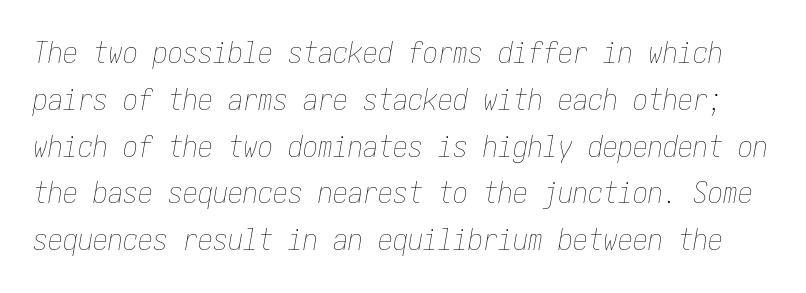
The image shows 30 px thin, condensed type, italic (leaning right); set normal line spacing (1.56x), normal letter spacing, not underlined; low stroke contrast and a medium x-height.
